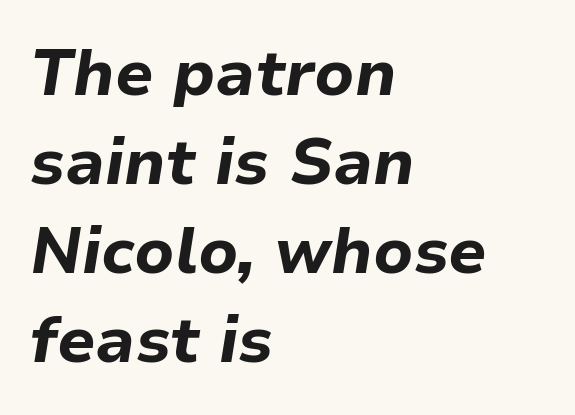
{"italic": "yes", "lean": "right", "slant_degrees": 9, "bold": "yes", "weight": "bold", "width": "normal", "stroke_contrast": "low", "x_height": "medium", "monospaced": "no", "underline": "no", "align": "left", "line_spacing": "normal", "line_spacing_ratio": 1.39, "letter_spacing": "normal", "letter_spacing_em": 0.0, "glyph_px": 64}
